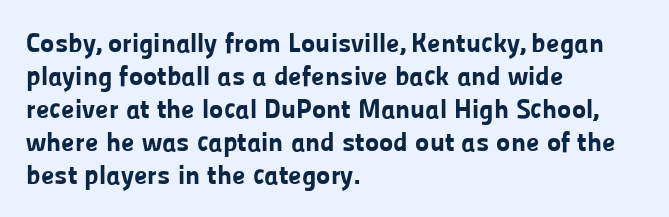
Q: Is the text bold? A: Yes.
Q: Is the text italic (slanted)? A: No, it is upright.
Q: Is the text underlined? A: No.
Q: How is the paragraph aligned? A: Left-aligned.
Q: Is the spacing between letters normal or unusually wide? A: Normal.
